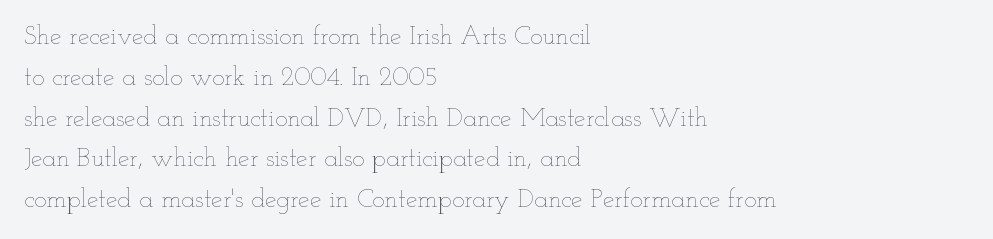
Q: Is the text bold? A: No.
Q: Is the text italic (slanted)? A: No, it is upright.
Q: Is the text underlined? A: No.
Q: How is the paragraph aligned? A: Left-aligned.
Q: Is the spacing between letters normal or unusually wide? A: Normal.
Q: Is the spacing between lines tight, normal or loose? A: Normal.
